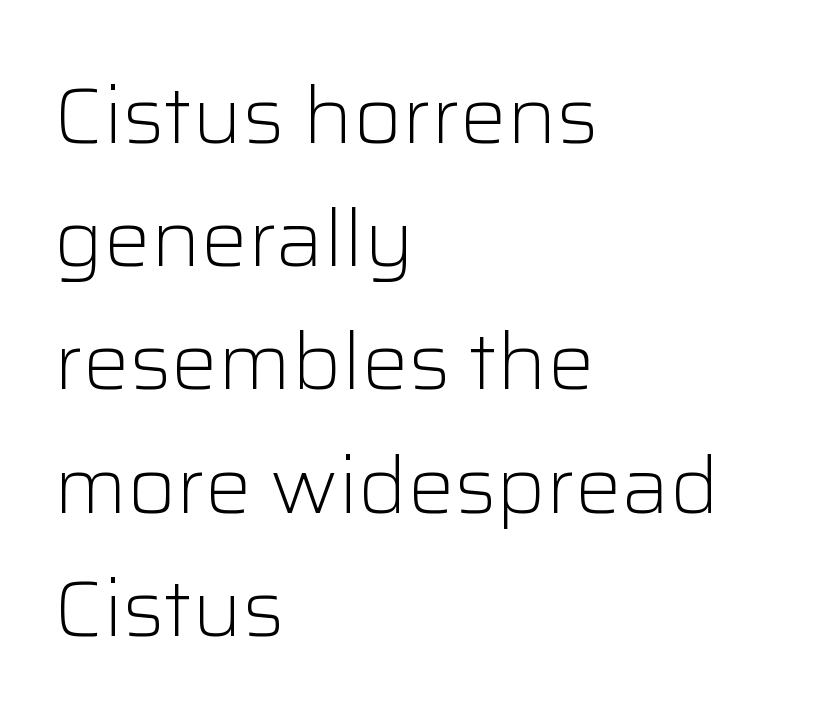
Q: Is the text bold? A: No.
Q: Is the text italic (slanted)? A: No, it is upright.
Q: Is the typeface a serif or a sans-serif typeface? A: Sans-serif.
Q: Is the text underlined? A: No.
Q: How is the paragraph aligned? A: Left-aligned.
Q: Is the spacing between letters normal or unusually wide? A: Normal.
Q: Is the spacing between lines tight, normal or loose? A: Normal.
Q: Width (condensed, normal, or wide)? A: Normal.
Q: Stroke contrast? A: Low.
Q: x-height? A: Medium.
Q: Monospaced? A: No.
